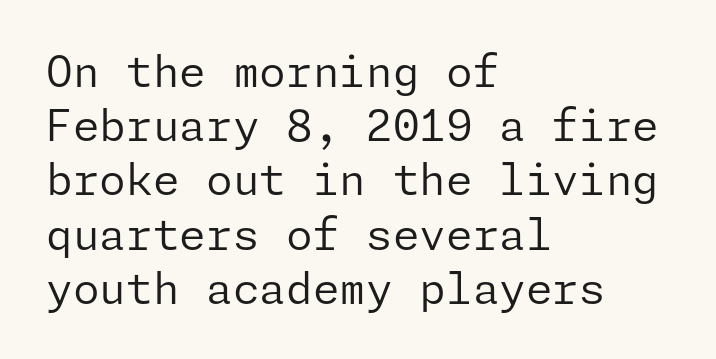
{"serif": "no", "italic": "no", "bold": "no", "weight": "regular", "width": "normal", "stroke_contrast": "low", "x_height": "medium", "underline": "no", "align": "left", "line_spacing": "normal", "line_spacing_ratio": 1.26, "letter_spacing": "normal", "letter_spacing_em": 0.0, "glyph_px": 43}
